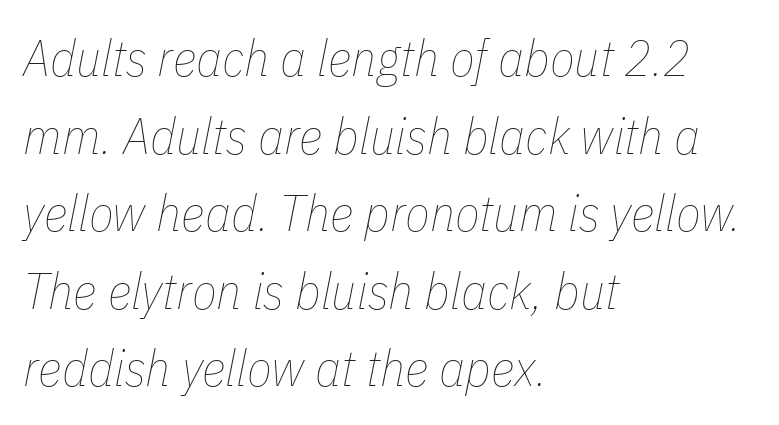
The image shows 51 px thin, condensed type, italic (leaning right); set left-aligned, normal line spacing (1.52x), normal letter spacing, not underlined; low stroke contrast and a medium x-height.
